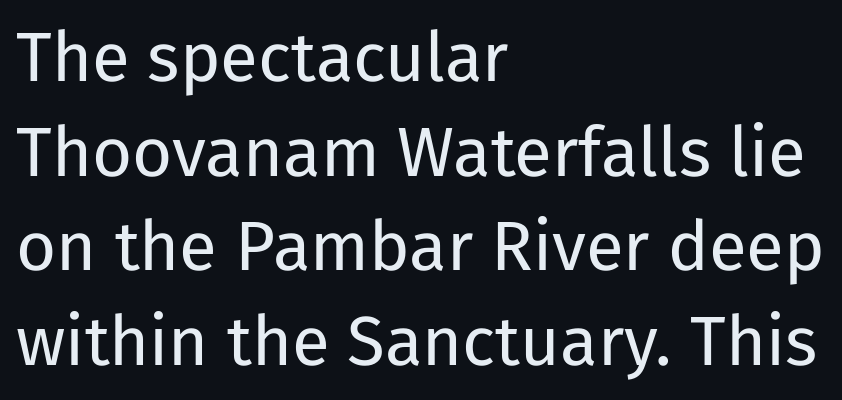
Teacher's note: observe the even left margin — that is flush-left alignment. Think standard paragraph weight, or any step lighter than that. The tracking reads as untouched default to a designer's eye. Classification — sans serif.
